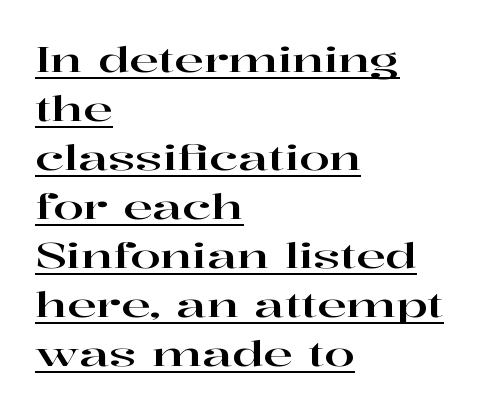
The image shows 35 px wide serif type, upright; set left-aligned, normal line spacing (1.4x), normal letter spacing, underlined; high stroke contrast and a medium x-height.
